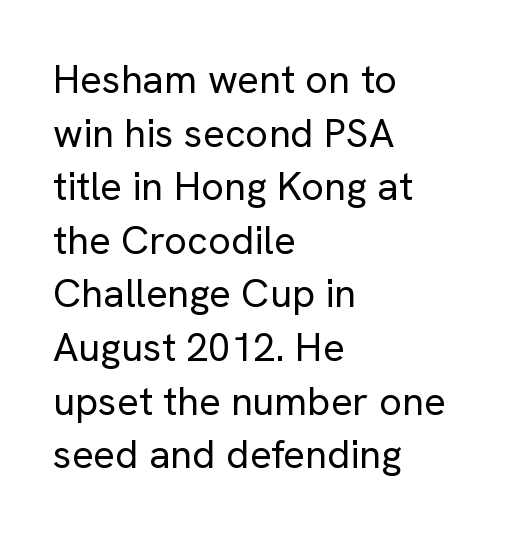
Q: Is the text bold? A: No.
Q: Is the text italic (slanted)? A: No, it is upright.
Q: Is the typeface a serif or a sans-serif typeface? A: Sans-serif.
Q: Is the text underlined? A: No.
Q: How is the paragraph aligned? A: Left-aligned.
Q: Is the spacing between letters normal or unusually wide? A: Normal.
Q: Is the spacing between lines tight, normal or loose? A: Normal.
Q: Width (condensed, normal, or wide)? A: Normal.
Q: Stroke contrast? A: Low.
Q: x-height? A: Medium.
Q: Monospaced? A: No.
